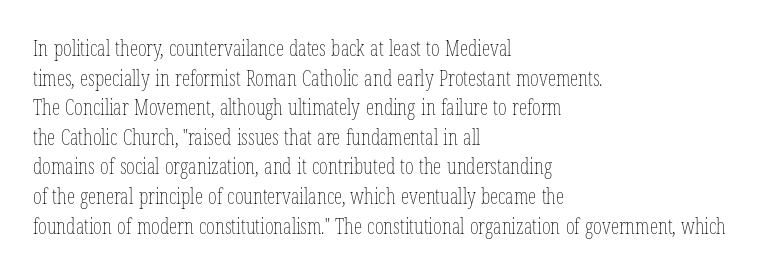
The image shows 21 px text type, upright; set left-aligned, normal line spacing (1.41x), normal letter spacing, not underlined.
